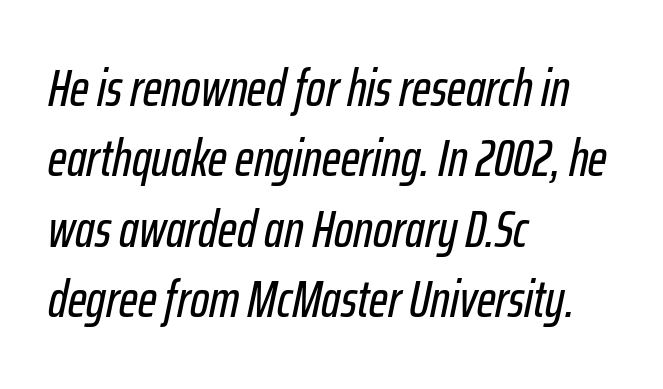
{"italic": "yes", "lean": "right", "slant_degrees": 12, "width": "condensed", "stroke_contrast": "low", "x_height": "medium", "monospaced": "no", "underline": "no", "align": "left", "line_spacing": "normal", "line_spacing_ratio": 1.38, "letter_spacing": "normal", "letter_spacing_em": 0.0, "glyph_px": 51}
